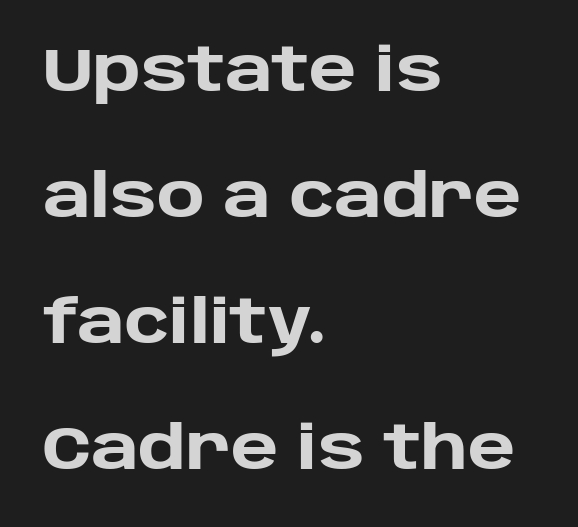
{"serif": "no", "italic": "no", "bold": "yes", "weight": "heavy", "width": "normal", "stroke_contrast": "low", "x_height": "large", "monospaced": "no", "underline": "no", "align": "left", "line_spacing": "loose", "line_spacing_ratio": 2.1, "letter_spacing": "normal", "letter_spacing_em": 0.0, "glyph_px": 60}
